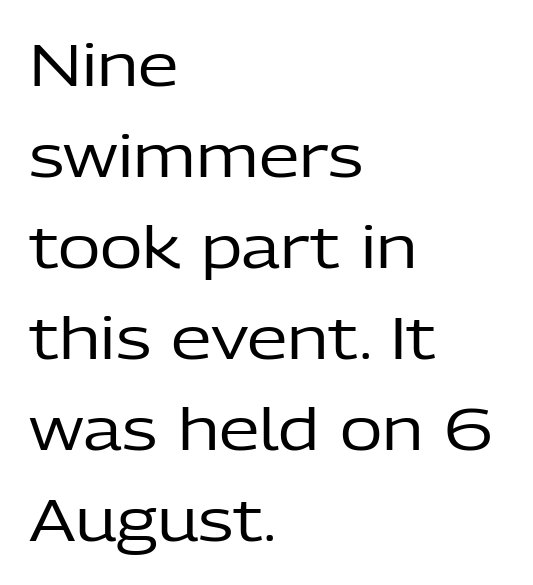
Q: Is the text bold? A: No.
Q: Is the text italic (slanted)? A: No, it is upright.
Q: Is the typeface a serif or a sans-serif typeface? A: Sans-serif.
Q: Is the text underlined? A: No.
Q: How is the paragraph aligned? A: Left-aligned.
Q: Is the spacing between letters normal or unusually wide? A: Normal.
Q: Is the spacing between lines tight, normal or loose? A: Normal.
Q: Width (condensed, normal, or wide)? A: Normal.
Q: Stroke contrast? A: Low.
Q: x-height? A: Medium.
Q: Monospaced? A: No.
